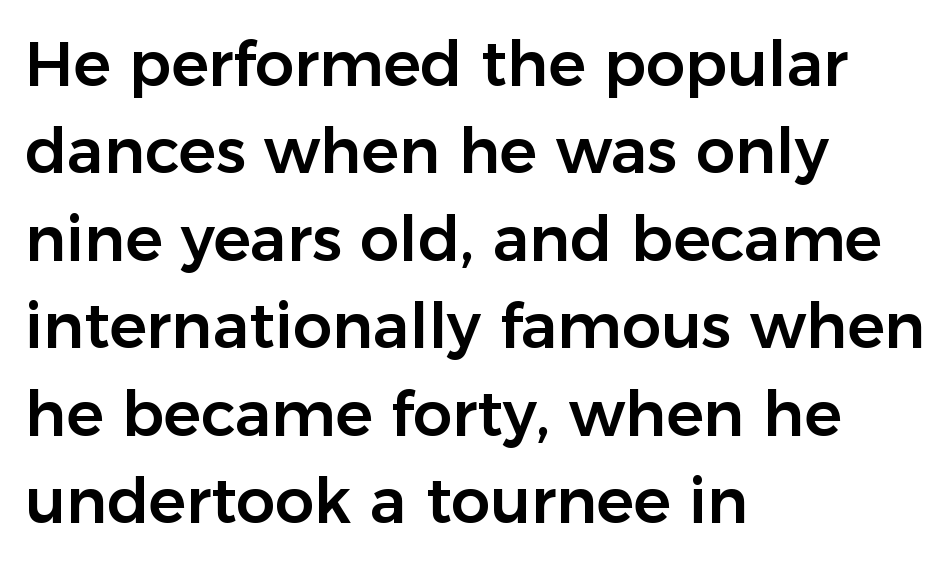
{"serif": "no", "italic": "no", "width": "normal", "stroke_contrast": "low", "x_height": "medium", "monospaced": "no", "underline": "no", "align": "left", "line_spacing": "normal", "line_spacing_ratio": 1.41, "letter_spacing": "normal", "letter_spacing_em": 0.0, "glyph_px": 62}
